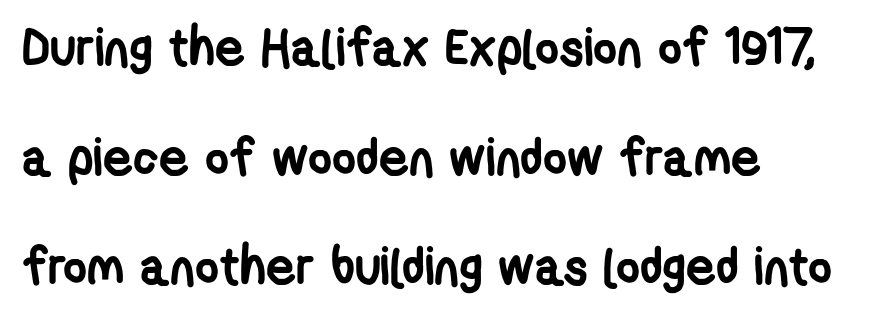
{"serif": "no", "bold": "yes", "weight": "semibold", "width": "condensed", "stroke_contrast": "low", "x_height": "medium", "monospaced": "no", "underline": "no", "align": "left", "line_spacing": "loose", "line_spacing_ratio": 2.11, "letter_spacing": "normal", "letter_spacing_em": 0.0, "glyph_px": 52}
